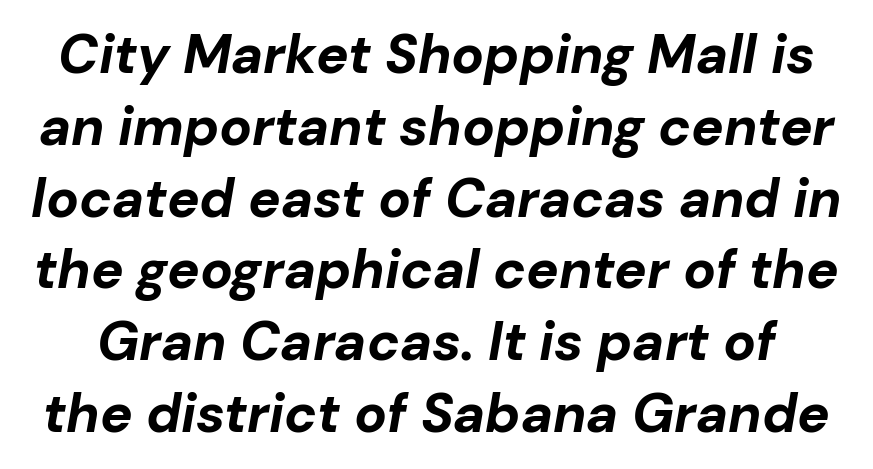
Q: Is the text bold? A: Yes.
Q: Is the text italic (slanted)? A: Yes, it leans right by about 10 degrees.
Q: Is the text underlined? A: No.
Q: Is the spacing between letters normal or unusually wide? A: Normal.
Q: Is the spacing between lines tight, normal or loose? A: Normal.
Q: Width (condensed, normal, or wide)? A: Normal.
Q: Stroke contrast? A: Low.
Q: x-height? A: Medium.
Q: Monospaced? A: No.
